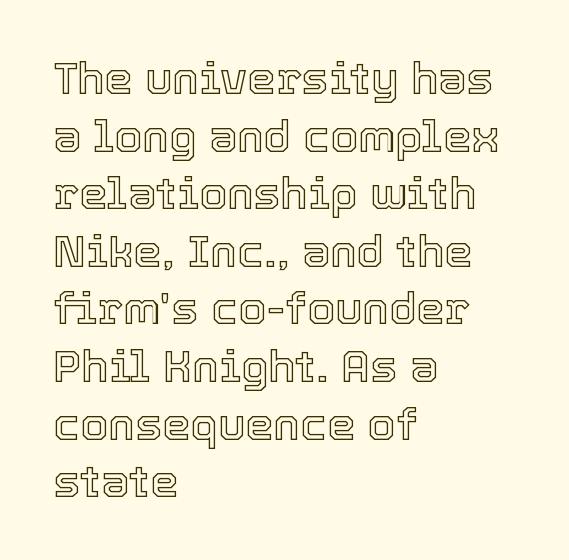
The letters advance in unequal steps, a hallmark of proportional type. Short and long lines alike share a common starting point at left. Lines of text with bare space underneath. Evenly set lines give the paragraph a standard silhouette. Students, note that the glyphs here touch the page at normal intervals. Quick note: not italic, upright.
